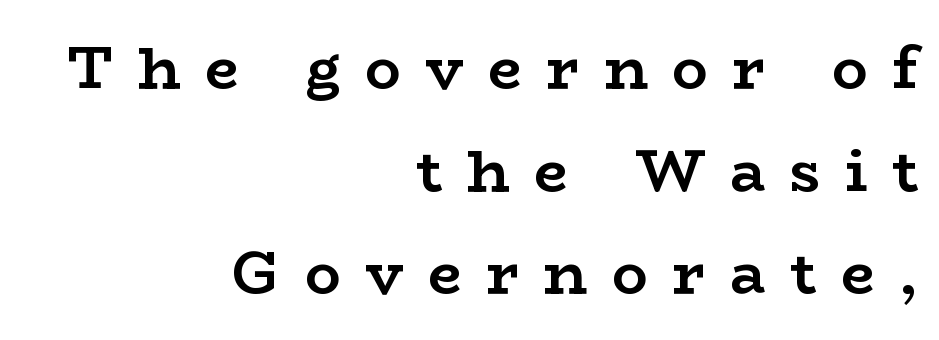
The passage shown is typed in a proportional face where columns would drift. Substantial extra tracking has been applied to these lines. Every stem runs plumb, perpendicular to the baseline. Are there feet on the stems? There are — it's a serif. The passage is arranged like a letterhead date or caption credit — flush right. A dark, heavy texture on the line: the type is bold.
